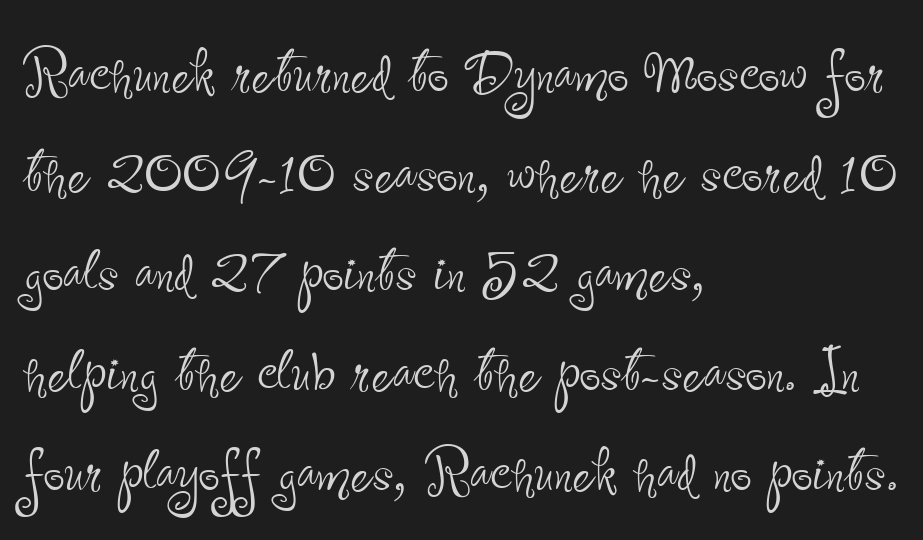
Q: Is the text bold? A: No.
Q: Is the text italic (slanted)? A: Yes.
Q: Is the typeface a serif or a sans-serif typeface? A: Sans-serif.
Q: Is the text underlined? A: No.
Q: How is the paragraph aligned? A: Left-aligned.
Q: Is the spacing between letters normal or unusually wide? A: Normal.
Q: Is the spacing between lines tight, normal or loose? A: Normal.
Q: Width (condensed, normal, or wide)? A: Condensed.
Q: Stroke contrast? A: Low.
Q: x-height? A: Small.
Q: Monospaced? A: No.
